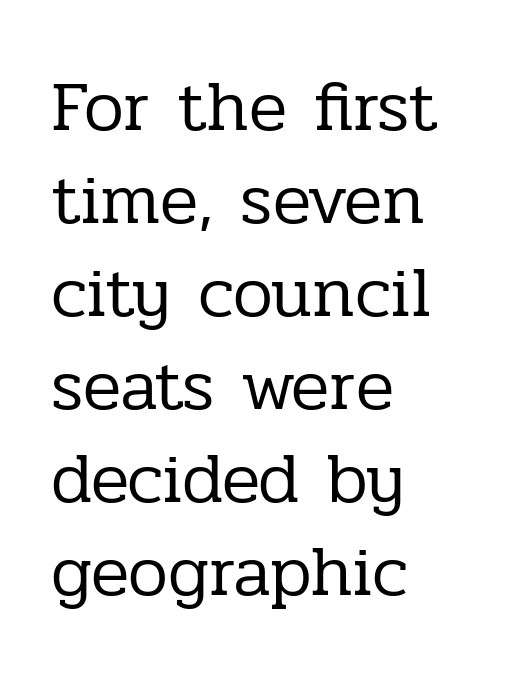
The image shows 71 px regular-weight serif type, upright; set left-aligned, normal line spacing (1.31x), normal letter spacing, not underlined; low stroke contrast and a medium x-height.
